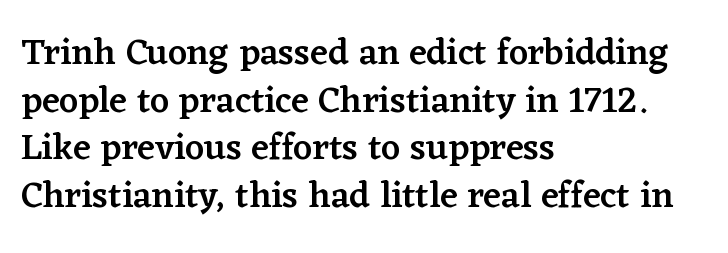
Q: Is the text bold? A: Semi-bold.
Q: Is the text italic (slanted)? A: No, it is upright.
Q: Is the typeface a serif or a sans-serif typeface? A: Serif.
Q: Is the text underlined? A: No.
Q: How is the paragraph aligned? A: Left-aligned.
Q: Is the spacing between letters normal or unusually wide? A: Normal.
Q: Is the spacing between lines tight, normal or loose? A: Normal.
Q: Width (condensed, normal, or wide)? A: Normal.
Q: Stroke contrast? A: Low.
Q: x-height? A: Medium.
Q: Monospaced? A: No.
